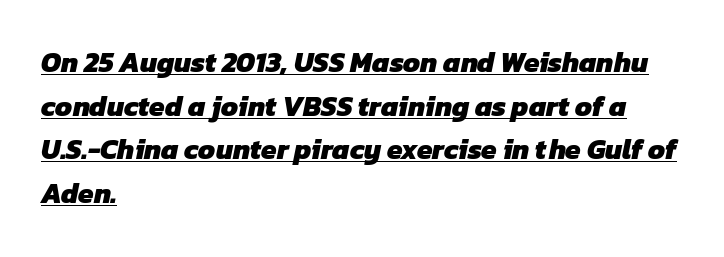
Q: Is the text bold? A: Yes.
Q: Is the typeface a serif or a sans-serif typeface? A: Sans-serif.
Q: Is the text underlined? A: Yes.
Q: How is the paragraph aligned? A: Left-aligned.
Q: Is the spacing between letters normal or unusually wide? A: Normal.
Q: Is the spacing between lines tight, normal or loose? A: Normal.
Q: Width (condensed, normal, or wide)? A: Normal.
Q: Stroke contrast? A: Low.
Q: x-height? A: Medium.
Q: Monospaced? A: No.
